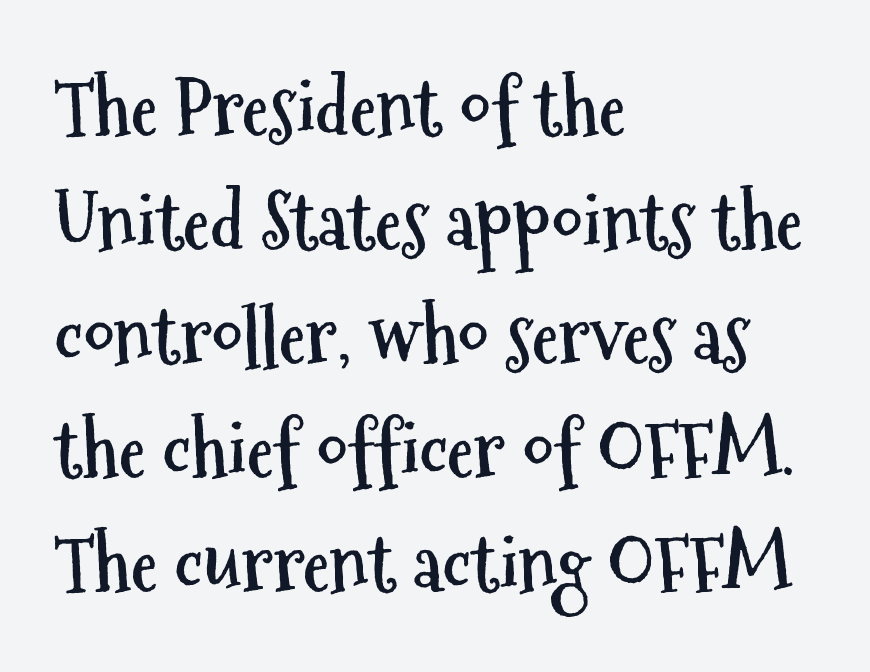
{"serif": "no", "italic": "no", "bold": "yes", "weight": "semibold", "width": "condensed", "stroke_contrast": "medium", "x_height": "medium", "monospaced": "no", "underline": "no", "align": "left", "line_spacing": "normal", "line_spacing_ratio": 1.48, "letter_spacing": "normal", "letter_spacing_em": 0.0, "glyph_px": 77}
